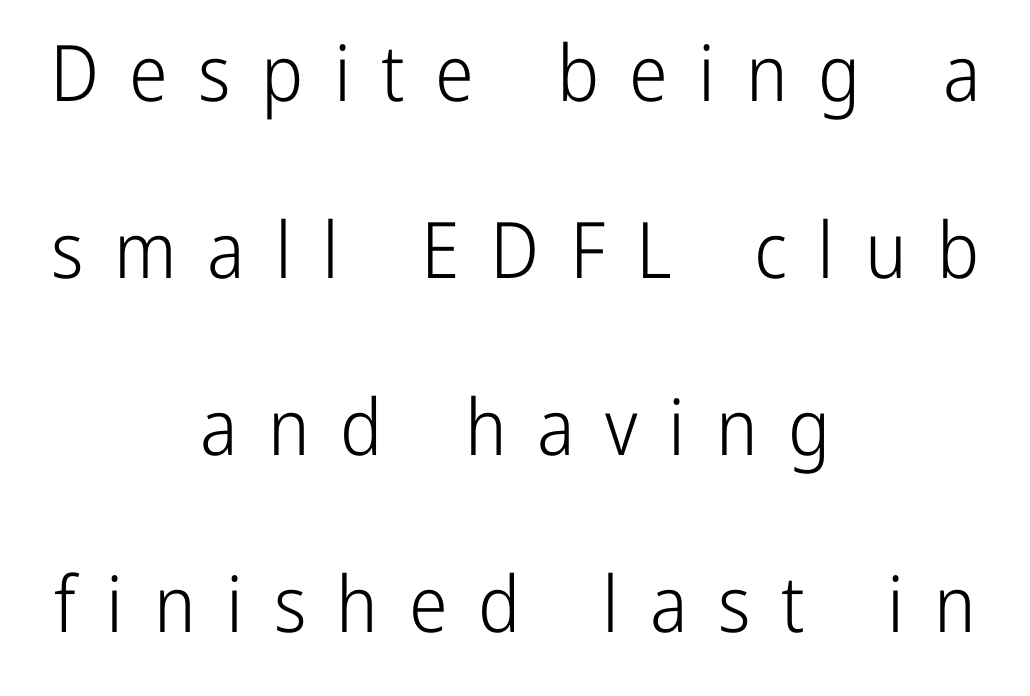
The image shows 78 px light, condensed sans-serif type, upright; set centered, loose line spacing (2.27x), unusually wide letter spacing (+0.39 em), not underlined; low stroke contrast and a medium x-height.
